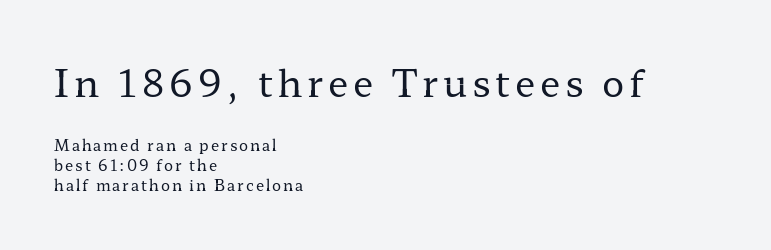
Think of a printed novel: that variable character pitch is what you see here. The first block has been scaled up relative to the second. Caption: multi-line text, flush left, ragged right. The characters are drawn with everyday or finer stroke widths. Ordinary non-slanted type is in use.
